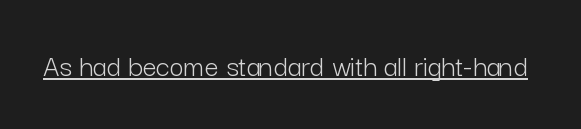
Does a line run under the words? Yes, clearly. Words appear dense and cohesive because spacing is normal. Note the varied advance widths — an 'i' is clearly narrower than an 'm'. No feet cap the strokes, marking this as sans-serif type.
